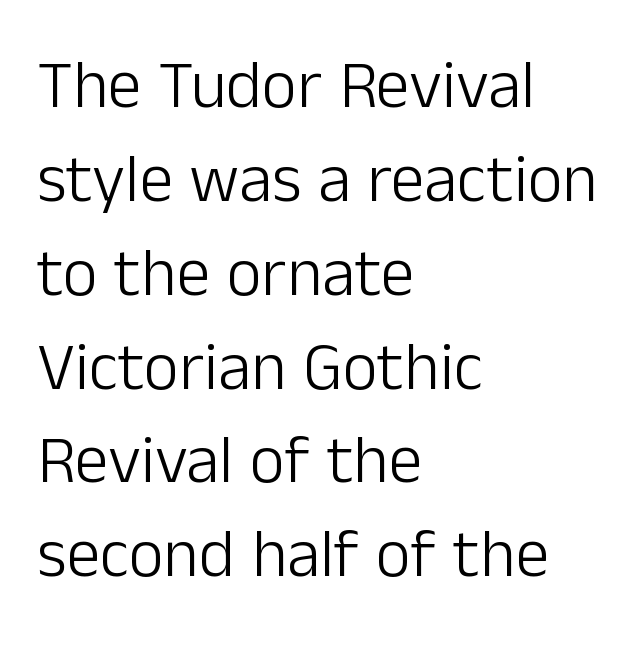
Q: Is the text bold? A: No.
Q: Is the text italic (slanted)? A: No, it is upright.
Q: Is the typeface a serif or a sans-serif typeface? A: Sans-serif.
Q: Is the text underlined? A: No.
Q: How is the paragraph aligned? A: Left-aligned.
Q: Is the spacing between letters normal or unusually wide? A: Normal.
Q: Is the spacing between lines tight, normal or loose? A: Normal.
Q: Width (condensed, normal, or wide)? A: Normal.
Q: Stroke contrast? A: Low.
Q: x-height? A: Medium.
Q: Monospaced? A: No.
